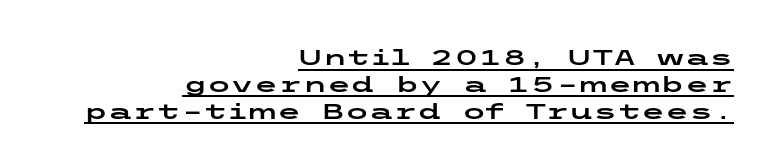
The image shows 22 px text type, upright; set right-aligned, line spacing 1.22x, normal letter spacing, underlined.
